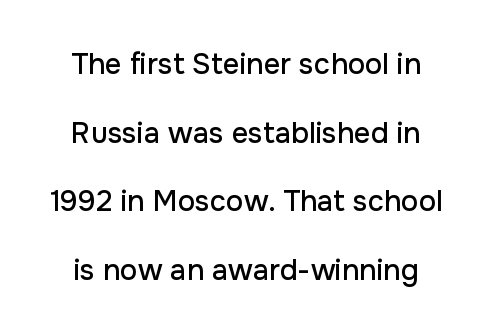
The image shows 29 px sans-serif type, upright; set loose line spacing (2.37x), normal letter spacing, not underlined; low stroke contrast and a medium x-height.
